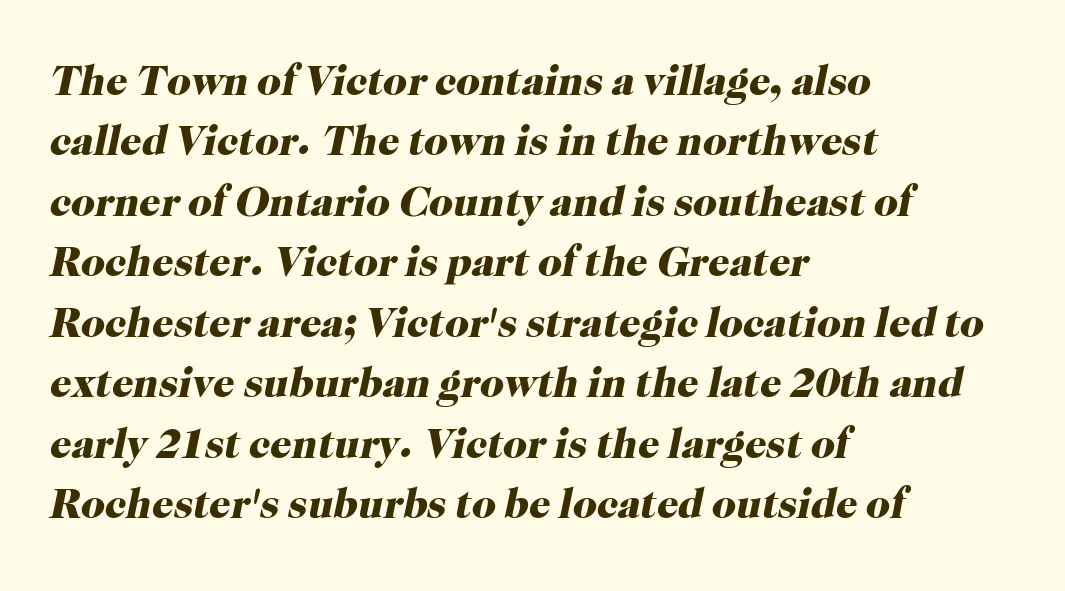
{"serif": "yes", "italic": "yes", "lean": "right", "slant_degrees": 12, "bold": "yes", "weight": "heavy", "width": "normal", "stroke_contrast": "high", "x_height": "medium", "monospaced": "no", "underline": "no", "align": "left", "line_spacing": "normal", "line_spacing_ratio": 1.44, "letter_spacing": "normal", "letter_spacing_em": 0.0, "glyph_px": 42}
